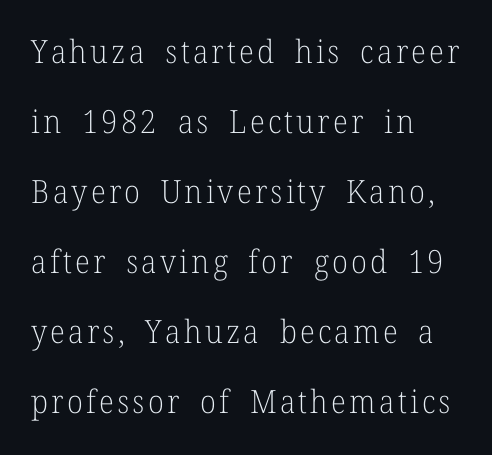
{"serif": "yes", "italic": "no", "bold": "no", "weight": "light", "width": "normal", "stroke_contrast": "low", "x_height": "medium", "monospaced": "no", "underline": "no", "align": "left", "line_spacing": "loose", "line_spacing_ratio": 2.19, "glyph_px": 32}
